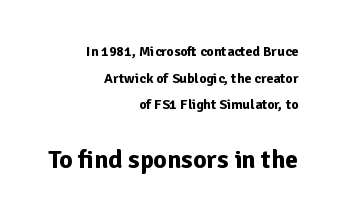
Q: Is the text bold? A: Yes.
Q: Is the text italic (slanted)? A: No, it is upright.
Q: Is the text underlined? A: No.
Q: How is the paragraph aligned? A: Right-aligned.
Q: Is the spacing between letters normal or unusually wide? A: Normal.
Q: Is the spacing between lines tight, normal or loose? A: Loose.
Q: Which block of text is set in a larger size, the first (top) or the second (bottom)? A: The second (bottom) one.
